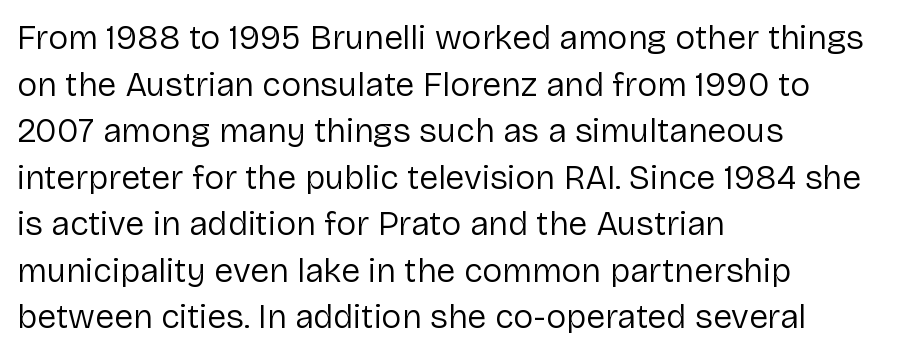
The image shows 34 px regular-weight sans-serif type, upright; set left-aligned, normal line spacing (1.37x), normal letter spacing, not underlined; low stroke contrast and a medium x-height.
